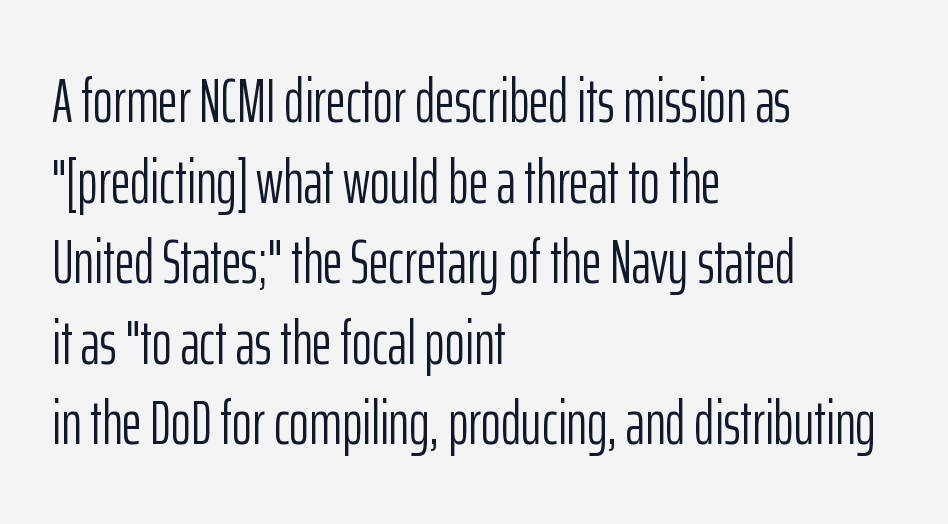
{"serif": "no", "italic": "no", "bold": "no", "weight": "light", "width": "condensed", "stroke_contrast": "low", "x_height": "medium", "monospaced": "no", "underline": "no", "align": "left", "line_spacing": "normal", "line_spacing_ratio": 1.32, "letter_spacing": "normal", "letter_spacing_em": 0.0, "glyph_px": 61}
